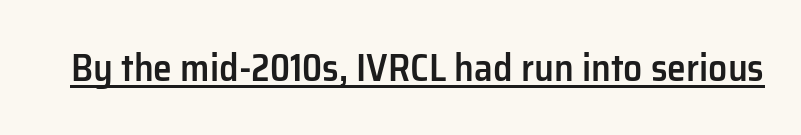
{"serif": "no", "italic": "no", "bold": "semi", "weight": "semibold", "width": "normal", "stroke_contrast": "low", "x_height": "medium", "monospaced": "no", "underline": "yes", "letter_spacing": "normal", "letter_spacing_em": 0.0, "glyph_px": 38}
